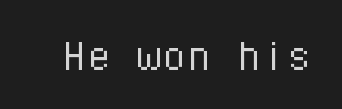
{"serif": "no", "italic": "no", "bold": "no", "weight": "light", "width": "normal", "stroke_contrast": "low", "x_height": "medium", "monospaced": "yes", "underline": "no", "letter_spacing": "normal", "letter_spacing_em": 0.0, "glyph_px": 50}
